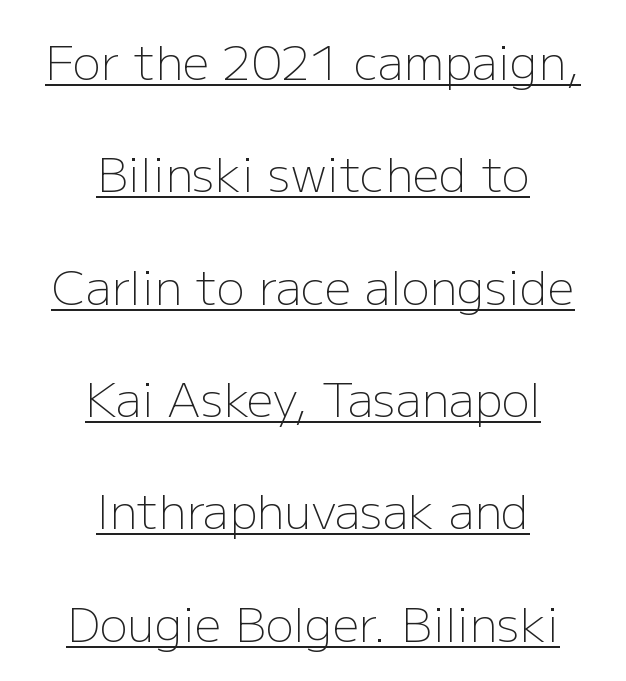
Q: Is the text bold? A: No.
Q: Is the text italic (slanted)? A: No, it is upright.
Q: Is the typeface a serif or a sans-serif typeface? A: Sans-serif.
Q: Is the text underlined? A: Yes.
Q: How is the paragraph aligned? A: Centered.
Q: Is the spacing between letters normal or unusually wide? A: Normal.
Q: Is the spacing between lines tight, normal or loose? A: Loose.
Q: Width (condensed, normal, or wide)? A: Normal.
Q: Stroke contrast? A: Low.
Q: x-height? A: Medium.
Q: Monospaced? A: No.
